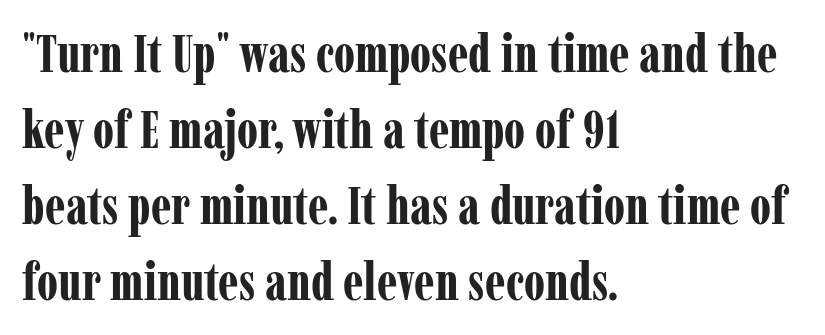
{"serif": "yes", "italic": "no", "bold": "yes", "weight": "bold", "width": "condensed", "stroke_contrast": "low", "x_height": "medium", "monospaced": "no", "underline": "no", "align": "left", "line_spacing": "normal", "line_spacing_ratio": 1.46, "letter_spacing": "normal", "letter_spacing_em": 0.0, "glyph_px": 52}
